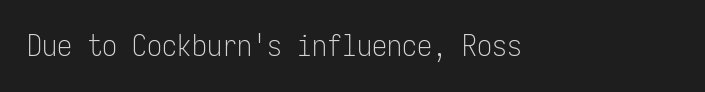
The image shows 30 px light, condensed sans-serif type, upright, monospaced; set normal letter spacing, not underlined; low stroke contrast and a medium x-height.
